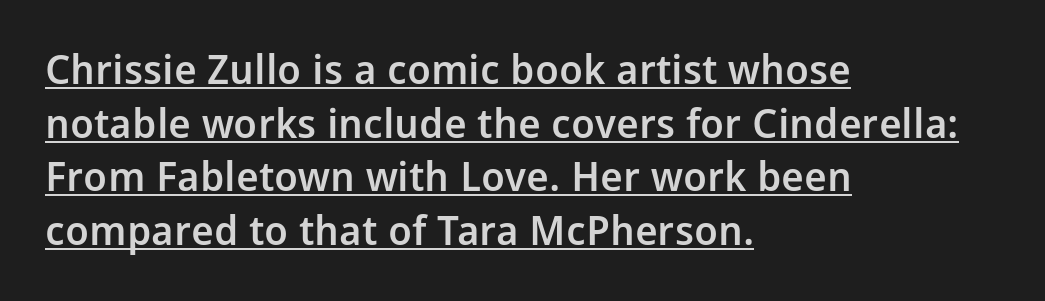
The image shows 41 px semibold sans-serif type, upright; set left-aligned, normal line spacing (1.31x), normal letter spacing, underlined; low stroke contrast and a medium x-height.
